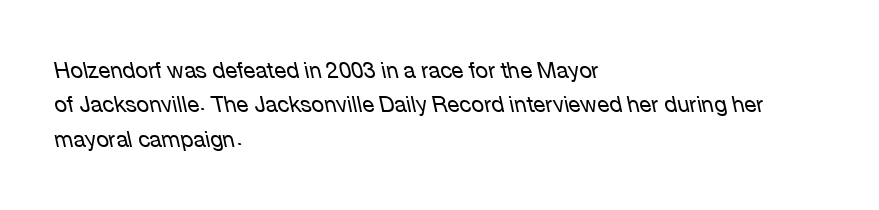
{"italic": "yes", "lean": "left", "slant_degrees": 12, "bold": "no", "underline": "no", "align": "left", "line_spacing": "normal", "line_spacing_ratio": 1.56, "letter_spacing": "normal", "letter_spacing_em": 0.0, "glyph_px": 22}
